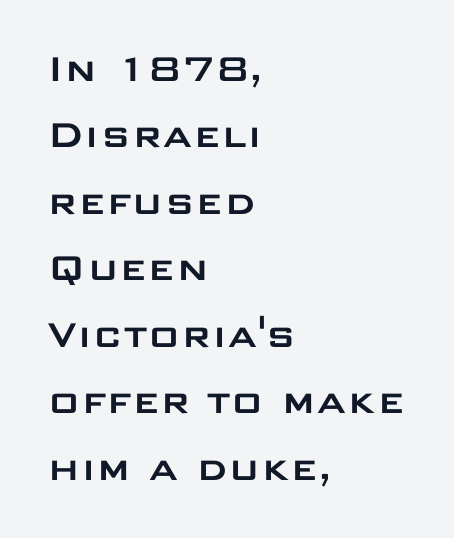
{"serif": "no", "italic": "no", "width": "wide", "stroke_contrast": "low", "x_height": "large", "monospaced": "no", "underline": "no", "align": "left", "line_spacing": "normal", "line_spacing_ratio": 1.51, "letter_spacing": "normal", "letter_spacing_em": 0.0, "glyph_px": 44}
